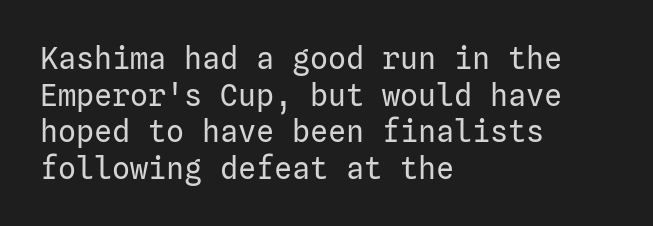
Q: Is the text bold? A: No.
Q: Is the text italic (slanted)? A: No, it is upright.
Q: Is the typeface a serif or a sans-serif typeface? A: Sans-serif.
Q: Is the text underlined? A: No.
Q: How is the paragraph aligned? A: Left-aligned.
Q: Is the spacing between letters normal or unusually wide? A: Normal.
Q: Width (condensed, normal, or wide)? A: Normal.
Q: Stroke contrast? A: Low.
Q: x-height? A: Medium.
